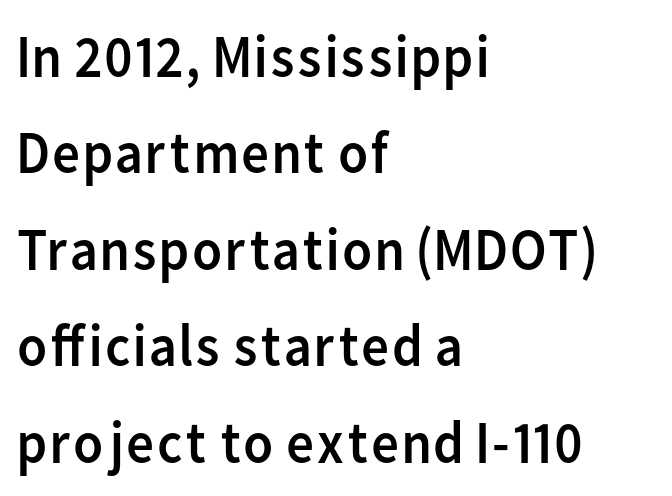
The font's upright variant was chosen for this text. Font category for this specimen: sans-serif. Characters follow at the spacing the type designer built in. Anything drawn beneath the words? Only blank space.
